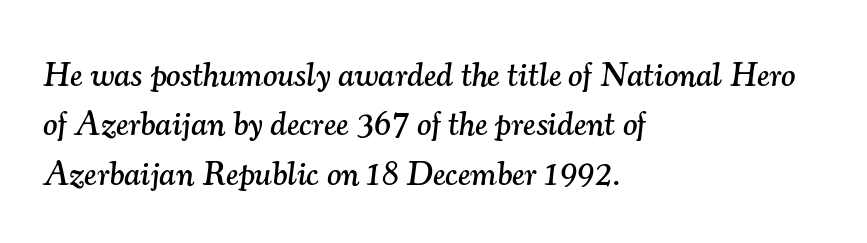
The image shows 34 px serif type, italic (leaning right); set left-aligned, normal line spacing (1.45x), normal letter spacing, not underlined; medium stroke contrast and a small x-height.
